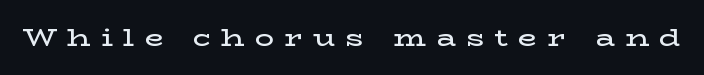
The type is letterspaced generously, with wide tracking. The string is rendered with underlining switched off. The face used here is a semibold: visibly heavier than regular, lighter than bold. Characters remain perfectly vertical along every line.
